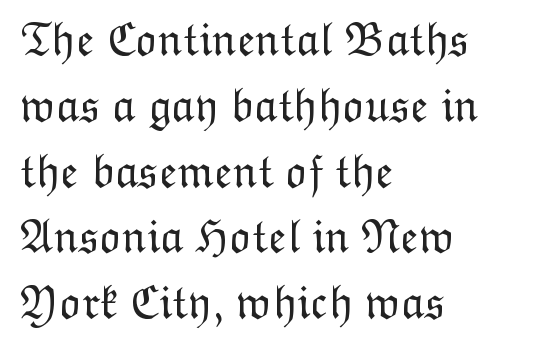
Notice how descenders clear the ascenders below comfortably — that's standard leading. Look at the tracking — it's just the regular setting, nothing added. Beneath every word, the page is bare. Looks like regular typesetting: each glyph gets only the width it needs. Posture: upright roman. The font is comparable to plain body text, perhaps lighter.
